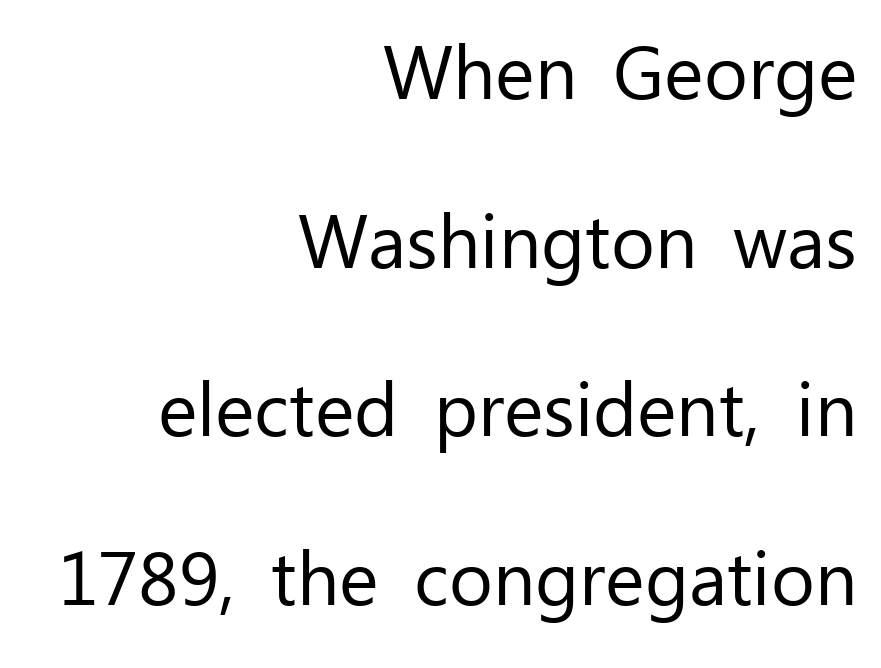
The image shows 75 px regular-weight sans-serif type, upright; set right-aligned, loose line spacing (2.25x), normal letter spacing, not underlined; low stroke contrast and a medium x-height.
